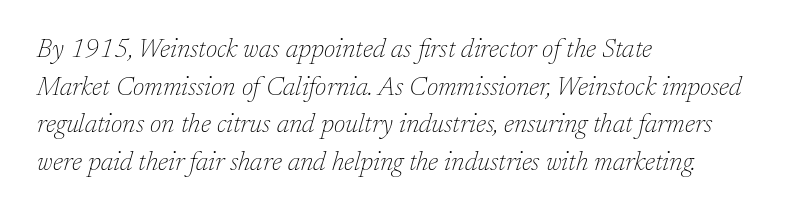
{"italic": "yes", "lean": "right", "slant_degrees": 17, "bold": "no", "underline": "no", "align": "left", "line_spacing": "normal", "line_spacing_ratio": 1.45, "letter_spacing": "normal", "letter_spacing_em": 0.0, "glyph_px": 26}
